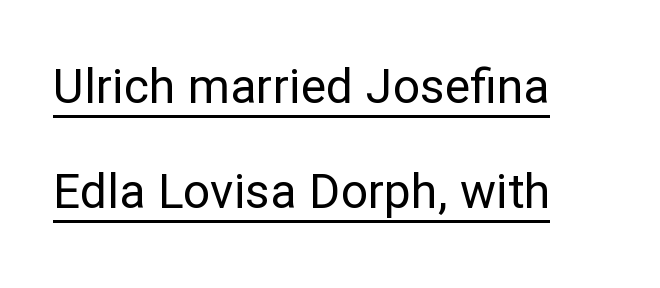
Q: Is the text bold? A: No.
Q: Is the text italic (slanted)? A: No, it is upright.
Q: Is the typeface a serif or a sans-serif typeface? A: Sans-serif.
Q: Is the text underlined? A: Yes.
Q: How is the paragraph aligned? A: Left-aligned.
Q: Is the spacing between letters normal or unusually wide? A: Normal.
Q: Is the spacing between lines tight, normal or loose? A: Loose.
Q: Width (condensed, normal, or wide)? A: Normal.
Q: Stroke contrast? A: Low.
Q: x-height? A: Medium.
Q: Monospaced? A: No.
